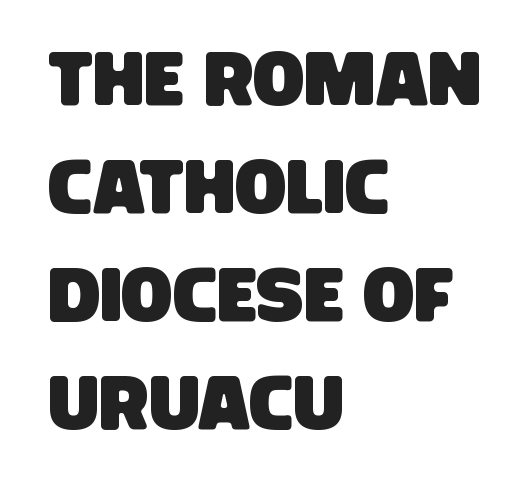
Check the space under the baseline: it is left empty. Leading: standard. Do the characters align in a grid? No, the font is proportional. The face used here is rendered with its standard letterfit. Stroke terminals: plain, sans-serif.
